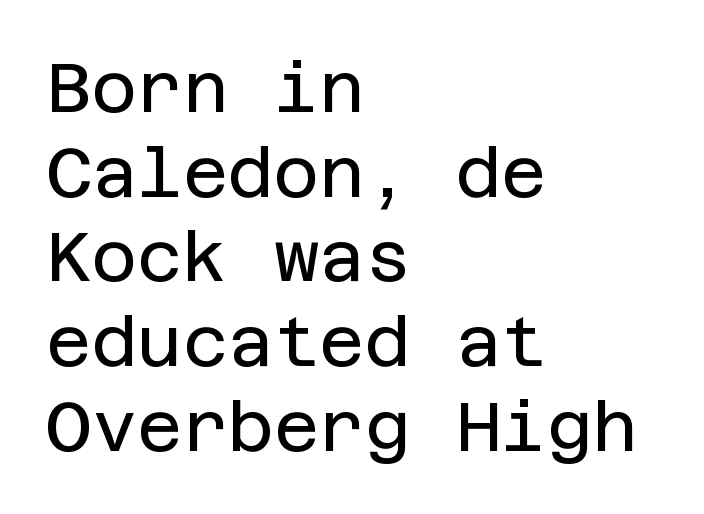
The image shows 70 px regular-weight sans-serif type, upright; set left-aligned, line spacing 1.21x, normal letter spacing, not underlined; low stroke contrast and a large x-height.
